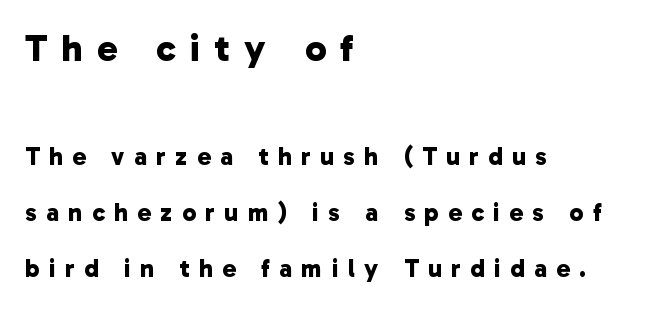
Q: Is the text bold? A: Yes.
Q: Is the typeface a serif or a sans-serif typeface? A: Sans-serif.
Q: Is the text underlined? A: No.
Q: How is the paragraph aligned? A: Left-aligned.
Q: Is the spacing between letters normal or unusually wide? A: Unusually wide.
Q: Is the spacing between lines tight, normal or loose? A: Loose.
Q: Which block of text is set in a larger size, the first (top) or the second (bottom)? A: The first (top) one.
Q: Width (condensed, normal, or wide)? A: Normal.
Q: Stroke contrast? A: Low.
Q: x-height? A: Medium.
Q: Monospaced? A: No.
